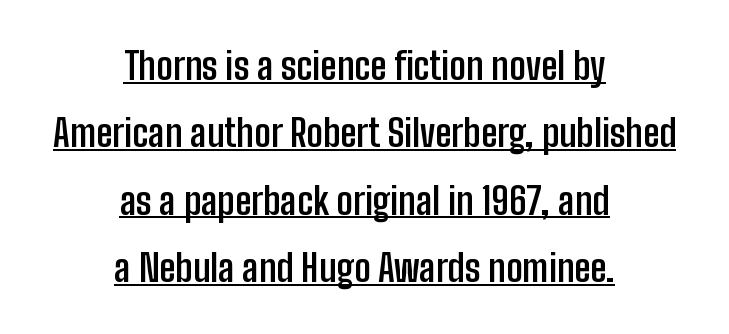
{"serif": "no", "italic": "no", "bold": "yes", "weight": "semibold", "width": "condensed", "stroke_contrast": "low", "x_height": "medium", "monospaced": "no", "underline": "yes", "align": "center", "line_spacing_ratio": 1.82, "letter_spacing": "normal", "letter_spacing_em": 0.0, "glyph_px": 37}
